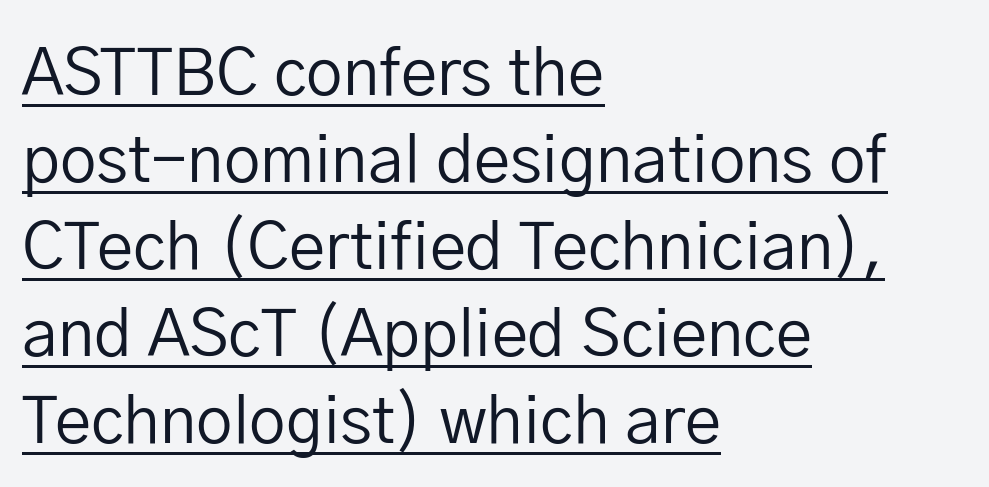
The image shows 65 px regular-weight sans-serif type, upright; set left-aligned, normal line spacing (1.34x), normal letter spacing, underlined; low stroke contrast and a medium x-height.
